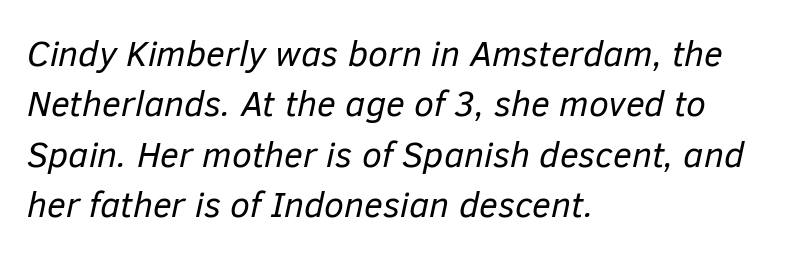
The image shows 36 px regular-weight type, italic (leaning right); set left-aligned, normal line spacing (1.4x), normal letter spacing, not underlined; low stroke contrast and a medium x-height.
